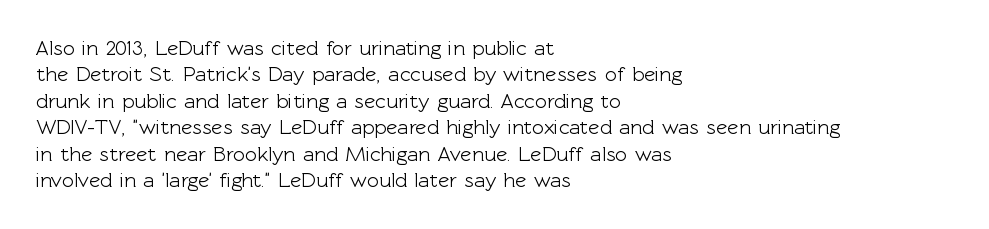
Is there much room between lines? A standard amount, neither cramped nor airy. The line texture is even and compact thanks to regular tracking. In terms of posture, this sample is upright. The paragraph has a hard left edge and a soft right edge. The strip under each line holds only bare page.
